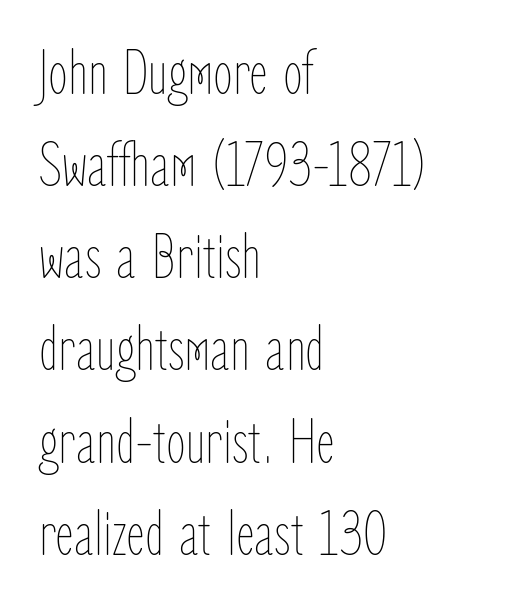
{"italic": "no", "bold": "no", "weight": "thin", "width": "condensed", "stroke_contrast": "low", "x_height": "medium", "monospaced": "no", "underline": "no", "align": "left", "line_spacing": "normal", "line_spacing_ratio": 1.44, "letter_spacing": "normal", "letter_spacing_em": 0.0, "glyph_px": 64}
